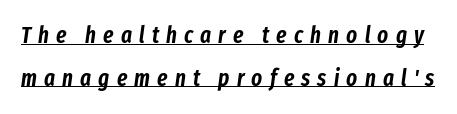
The specimen includes a rule beneath the text block's lines. Notice how the stems are inclined rather than vertical — that's the hallmark of italics. Here the glyphs are tracked loosely, breaking word shapes into spaced letters.
